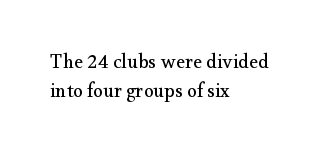
Q: Is the text bold? A: No.
Q: Is the text italic (slanted)? A: No, it is upright.
Q: Is the text underlined? A: No.
Q: How is the paragraph aligned? A: Left-aligned.
Q: Is the spacing between letters normal or unusually wide? A: Normal.
Q: Is the spacing between lines tight, normal or loose? A: Normal.
